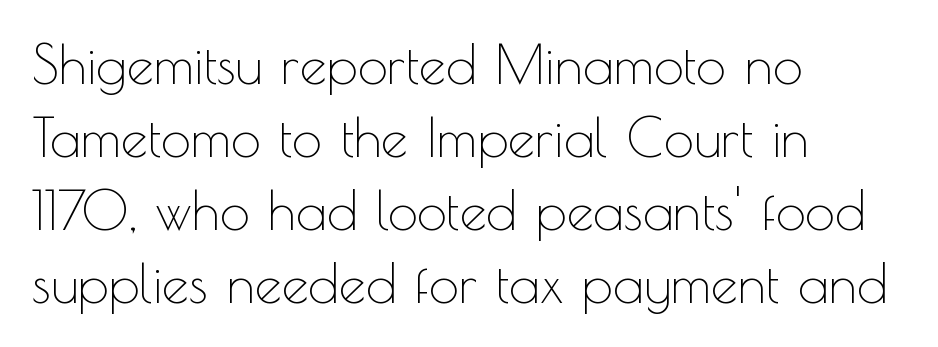
Q: Is the text bold? A: No.
Q: Is the text italic (slanted)? A: No, it is upright.
Q: Is the typeface a serif or a sans-serif typeface? A: Sans-serif.
Q: Is the text underlined? A: No.
Q: How is the paragraph aligned? A: Left-aligned.
Q: Is the spacing between letters normal or unusually wide? A: Normal.
Q: Is the spacing between lines tight, normal or loose? A: Normal.
Q: Width (condensed, normal, or wide)? A: Normal.
Q: x-height? A: Small.
Q: Monospaced? A: No.
